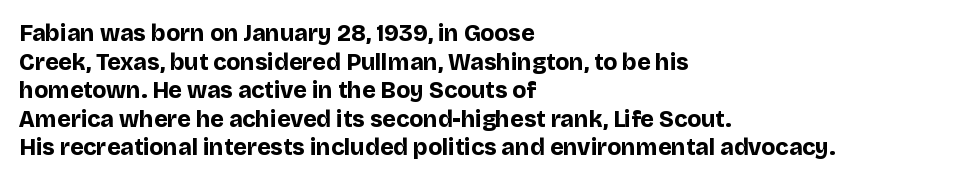
Q: Is the text bold? A: Yes.
Q: Is the text italic (slanted)? A: No, it is upright.
Q: Is the text underlined? A: No.
Q: How is the paragraph aligned? A: Left-aligned.
Q: Is the spacing between letters normal or unusually wide? A: Normal.
